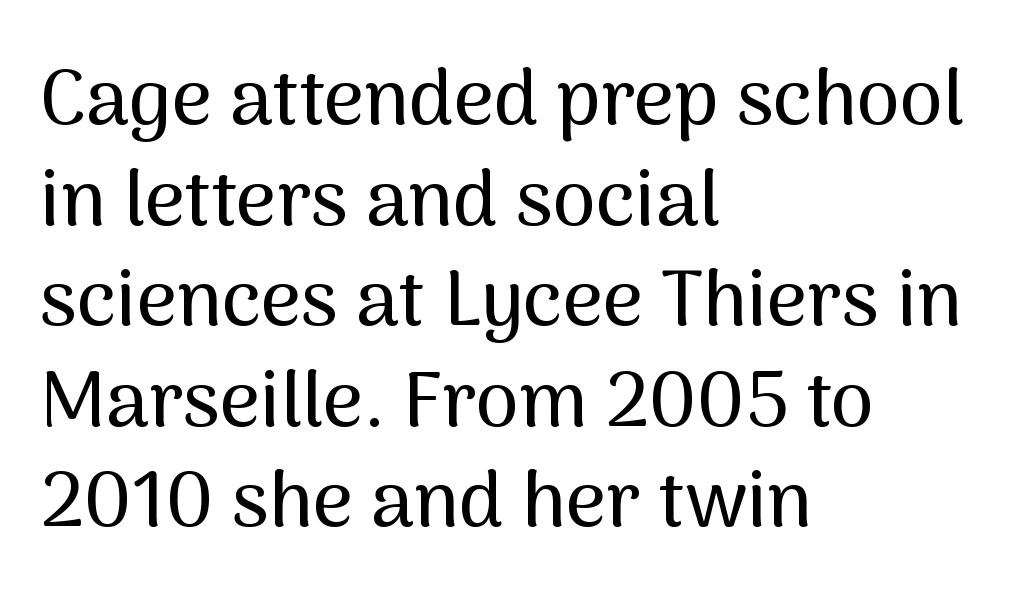
{"serif": "no", "italic": "no", "width": "normal", "stroke_contrast": "medium", "x_height": "medium", "monospaced": "no", "underline": "no", "align": "left", "line_spacing": "normal", "line_spacing_ratio": 1.29, "letter_spacing": "normal", "letter_spacing_em": 0.0, "glyph_px": 78}
